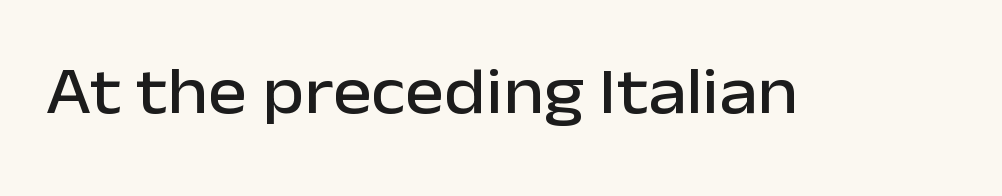
The image shows 66 px sans-serif type, upright; set normal letter spacing, not underlined; low stroke contrast and a medium x-height.
